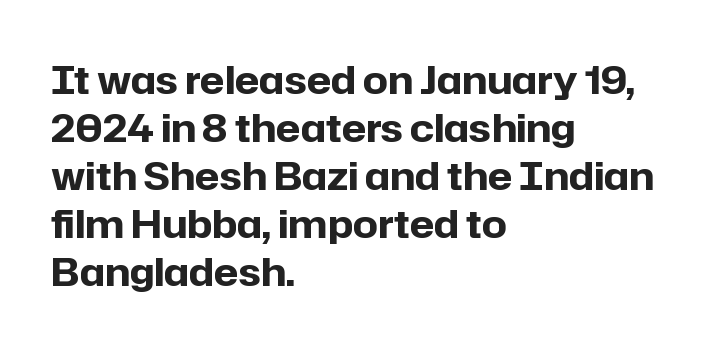
Q: Is the text bold? A: Yes.
Q: Is the text italic (slanted)? A: No, it is upright.
Q: Is the typeface a serif or a sans-serif typeface? A: Sans-serif.
Q: Is the text underlined? A: No.
Q: How is the paragraph aligned? A: Left-aligned.
Q: Is the spacing between letters normal or unusually wide? A: Normal.
Q: Width (condensed, normal, or wide)? A: Normal.
Q: Stroke contrast? A: Low.
Q: x-height? A: Medium.
Q: Monospaced? A: No.
